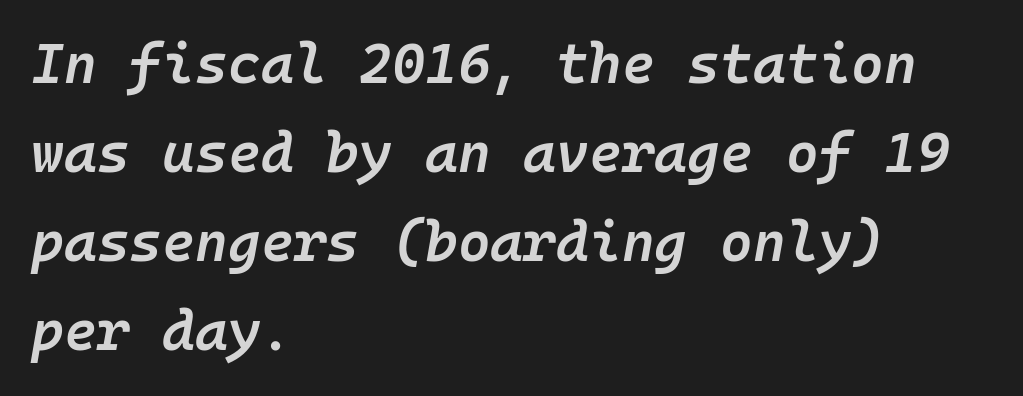
The image shows 56 px semibold type, italic (leaning right), monospaced; set left-aligned, normal line spacing (1.59x), normal letter spacing, not underlined; low stroke contrast and a medium x-height.
